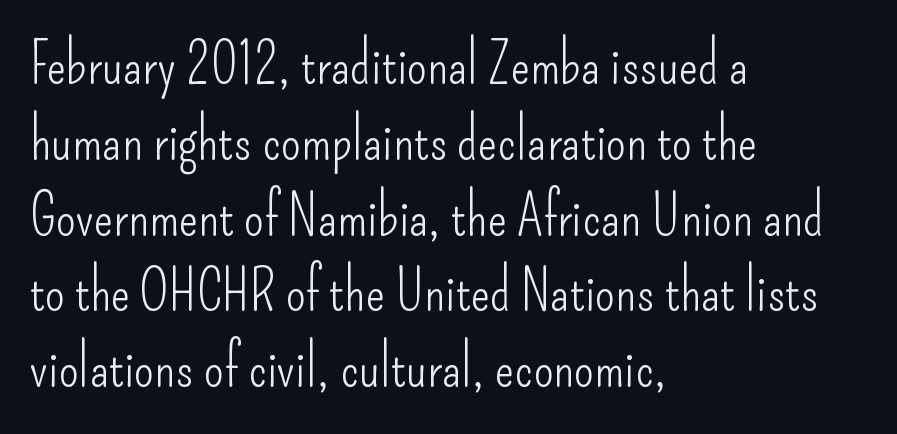
{"serif": "no", "italic": "no", "bold": "no", "weight": "light", "width": "condensed", "stroke_contrast": "low", "x_height": "small", "monospaced": "no", "underline": "no", "align": "left", "line_spacing": "normal", "line_spacing_ratio": 1.33, "letter_spacing": "normal", "letter_spacing_em": 0.0, "glyph_px": 57}
